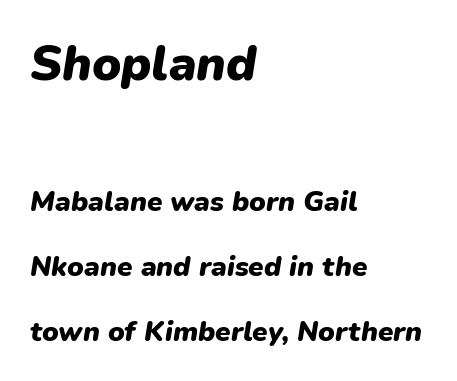
{"italic": "yes", "lean": "right", "slant_degrees": 9, "bold": "yes", "weight": "heavy", "width": "normal", "stroke_contrast": "low", "x_height": "medium", "monospaced": "no", "underline": "no", "align": "left", "line_spacing": "loose", "line_spacing_ratio": 2.31, "letter_spacing": "normal", "letter_spacing_em": 0.0, "larger_block": "first", "size_ratio": 1.75, "glyph_px": 49}
